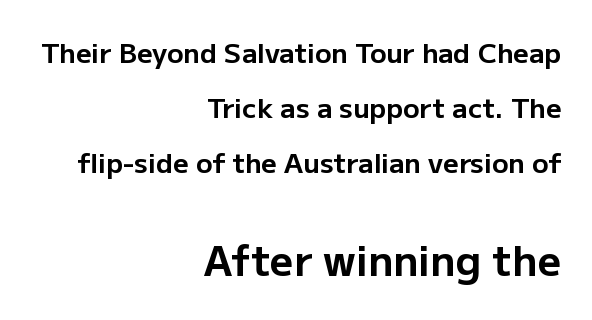
Q: Is the text bold? A: Yes.
Q: Is the text italic (slanted)? A: No, it is upright.
Q: Is the typeface a serif or a sans-serif typeface? A: Sans-serif.
Q: Is the text underlined? A: No.
Q: How is the paragraph aligned? A: Right-aligned.
Q: Is the spacing between letters normal or unusually wide? A: Normal.
Q: Is the spacing between lines tight, normal or loose? A: Loose.
Q: Which block of text is set in a larger size, the first (top) or the second (bottom)? A: The second (bottom) one.
Q: Width (condensed, normal, or wide)? A: Normal.
Q: Stroke contrast? A: Low.
Q: x-height? A: Medium.
Q: Monospaced? A: No.
